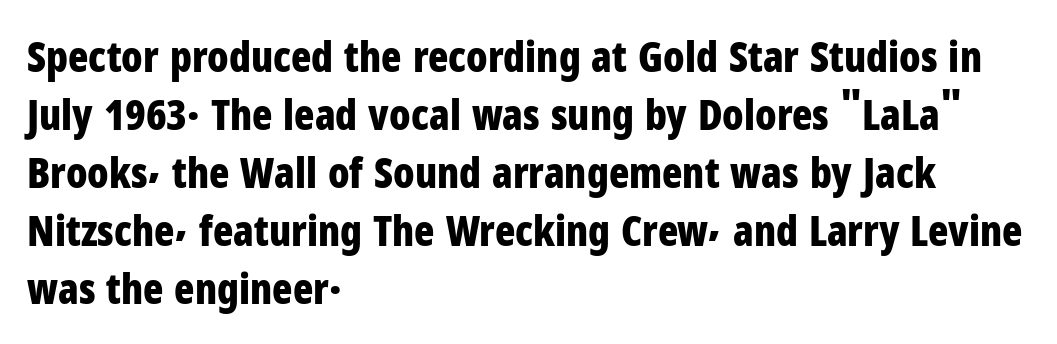
What weight is shown? A full bold with thick strokes. Tall strokes in this sample are plumb rather than angled. The rendering shows plain stroke endings on the letterforms — a sans-serif design. Quick note: interline space is typical. This sample has the flowing, uneven cadence of proportional lettering.
